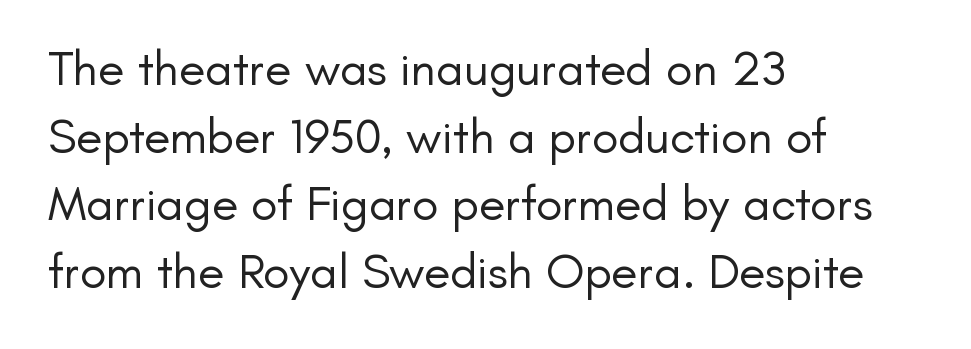
The image shows 49 px regular-weight sans-serif type, upright; set left-aligned, normal line spacing (1.38x), normal letter spacing, not underlined; low stroke contrast and a small x-height.
